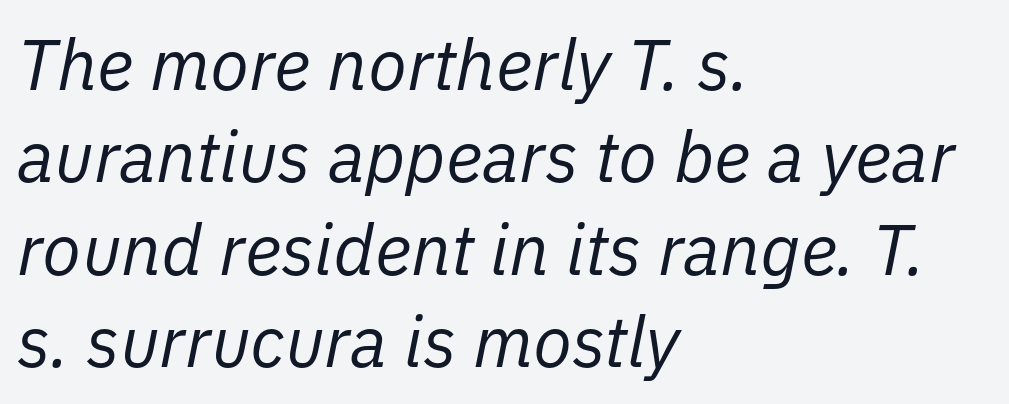
Tall strokes in this sample are angled rather than plumb. The rendering anchors every line to the left-hand side. Characters follow at the spacing the type designer built in. Baseline-to-baseline distance is the conventional proportion of letter height. Is this a heavy cut? Hardly; it is regular or lighter.
